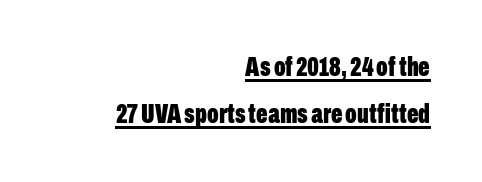
The image shows 27 px bold type, upright; set right-aligned, line spacing 1.75x, normal letter spacing, underlined.
